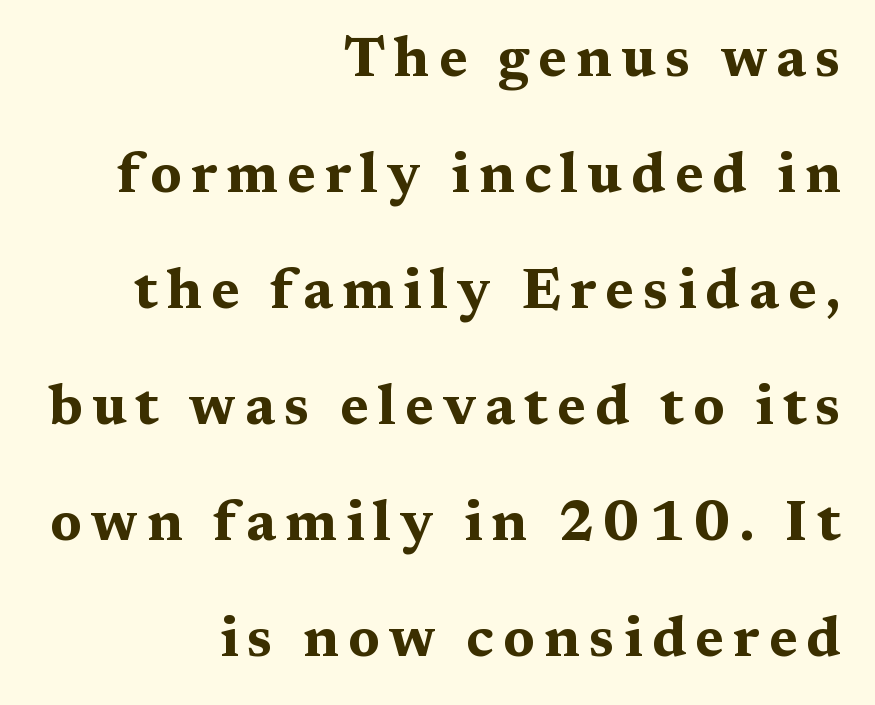
The image shows 56 px bold, wide serif type, upright; set right-aligned, loose line spacing (2.07x), not underlined; medium stroke contrast and a medium x-height.
